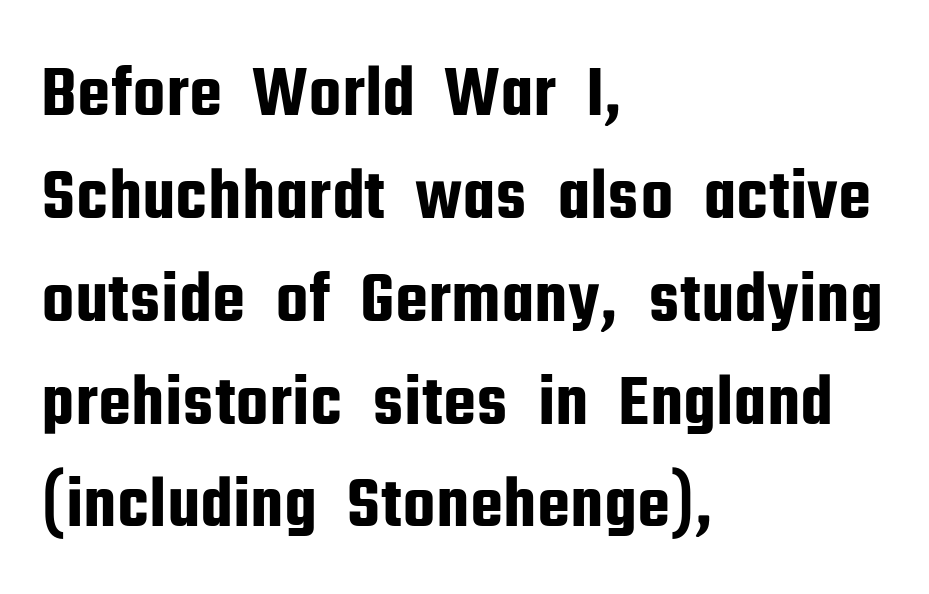
The image shows 74 px condensed sans-serif type, upright; set left-aligned, normal line spacing (1.39x), normal letter spacing, not underlined; low stroke contrast and a medium x-height.
